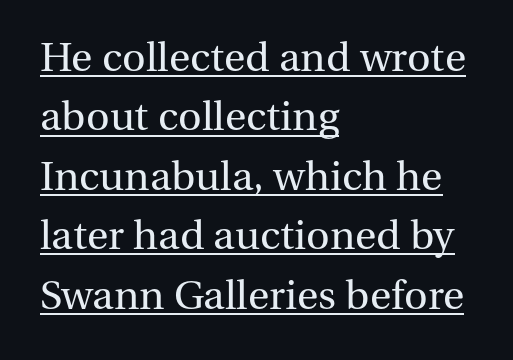
{"serif": "yes", "italic": "no", "bold": "no", "weight": "regular", "width": "normal", "stroke_contrast": "medium", "x_height": "medium", "monospaced": "no", "underline": "yes", "align": "left", "line_spacing": "normal", "line_spacing_ratio": 1.45, "letter_spacing": "normal", "letter_spacing_em": 0.0, "glyph_px": 41}
